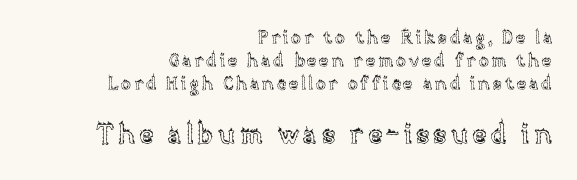
Normally led — the rows are evenly, conventionally spaced. Italic? Not at all — the glyphs are vertical. Typesetter's note — lower block bumped up in size, upper block left smaller. A clean baseline with only descenders dipping below it. Layout note: lines flush right.
